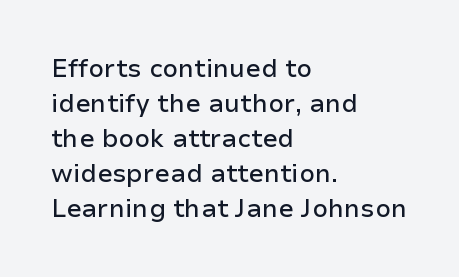
Q: Is the text italic (slanted)? A: No, it is upright.
Q: Is the text underlined? A: No.
Q: How is the paragraph aligned? A: Left-aligned.
Q: Is the spacing between letters normal or unusually wide? A: Normal.
Q: Is the spacing between lines tight, normal or loose? A: Normal.
